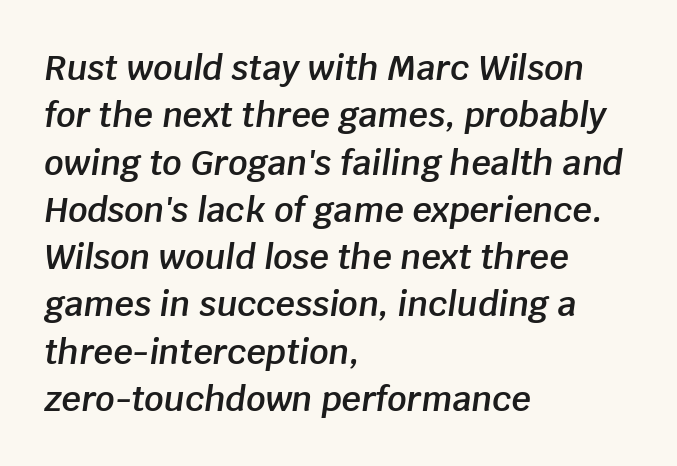
The image shows 34 px semibold type, italic (leaning right); set left-aligned, normal line spacing (1.39x), normal letter spacing, not underlined; low stroke contrast and a large x-height.
